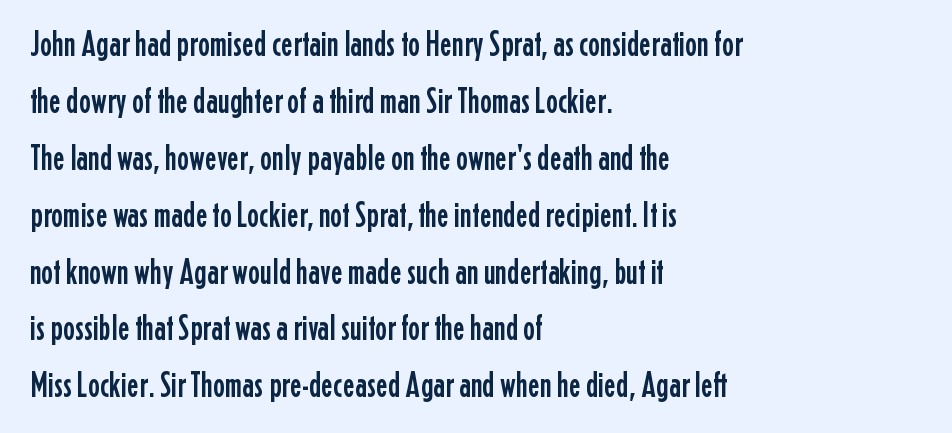
If you drew a ruler down the left edge, every line would touch it. The words here are not underlined. Characters remain perfectly vertical along every line. This block has exactly the height ordinary leading produces. These lines are rendered in a variable-pitch font. Observe the ordinary spacing: letters are neighbours, not strangers.
